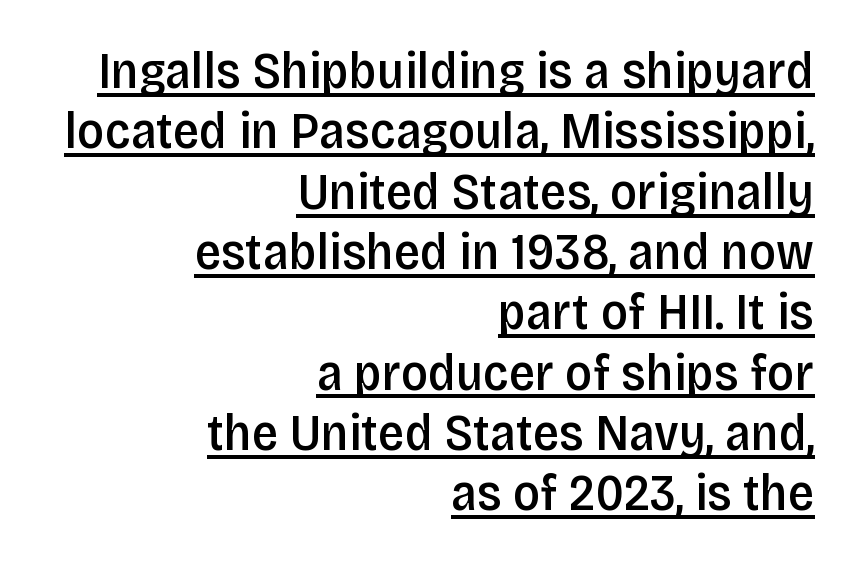
Q: Is the text bold? A: Semi-bold.
Q: Is the text italic (slanted)? A: No, it is upright.
Q: Is the typeface a serif or a sans-serif typeface? A: Sans-serif.
Q: Is the text underlined? A: Yes.
Q: How is the paragraph aligned? A: Right-aligned.
Q: Is the spacing between letters normal or unusually wide? A: Normal.
Q: Width (condensed, normal, or wide)? A: Condensed.
Q: Stroke contrast? A: Low.
Q: x-height? A: Large.
Q: Monospaced? A: No.
